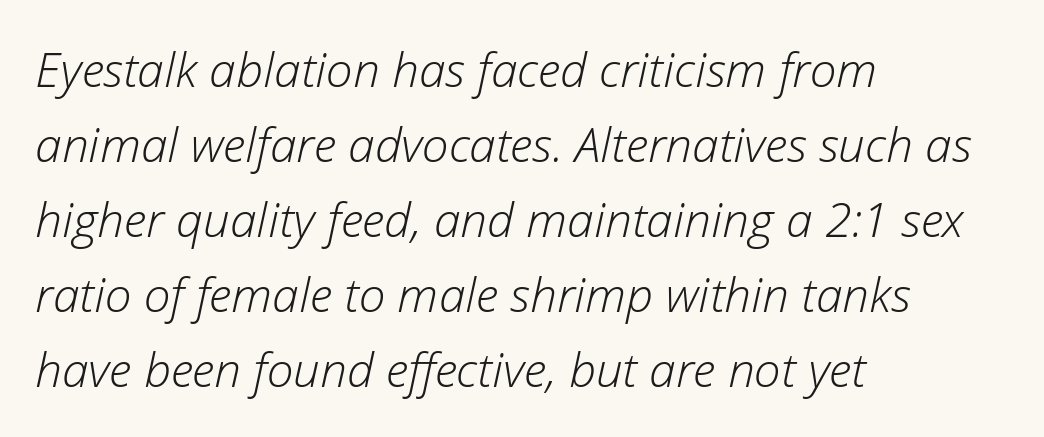
The axis of the letterforms is tilted away from vertical. The glyphs are unaccompanied by any horizontal stroke below them. In CSS terms this would be text-align: left. A typesetter would call this proportional, since set widths differ per character. Vertically, the passage feels balanced, rows spaced as you'd expect.
